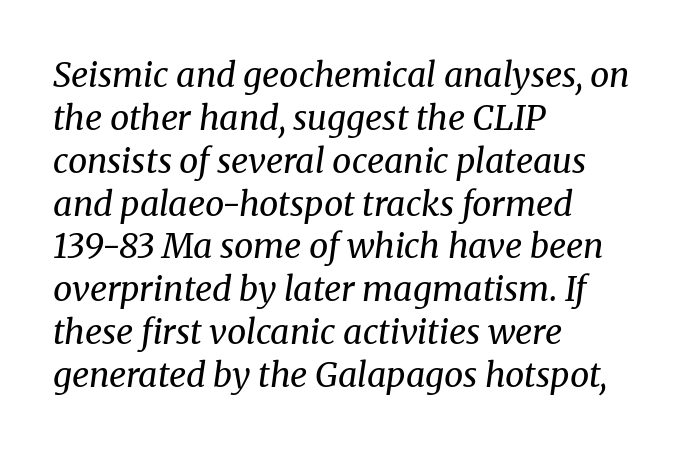
You can tell it's italic because the verticals aren't actually vertical. The face used here is proportionally spaced, like ordinary book or web type. Every row of glyphs begins at an identical x-position on the left. Glyph-to-glyph distance matches everyday printed text. Heaviness? Minimal to ordinary, like unemphasized prose.
